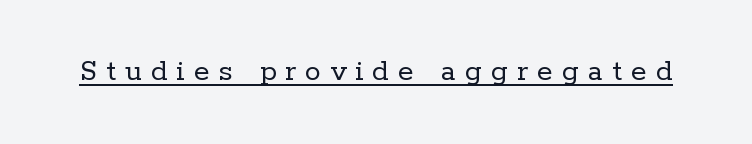
The image shows 32 px regular-weight serif type, upright; set unusually wide letter spacing (+0.28 em), underlined; low stroke contrast and a medium x-height.
